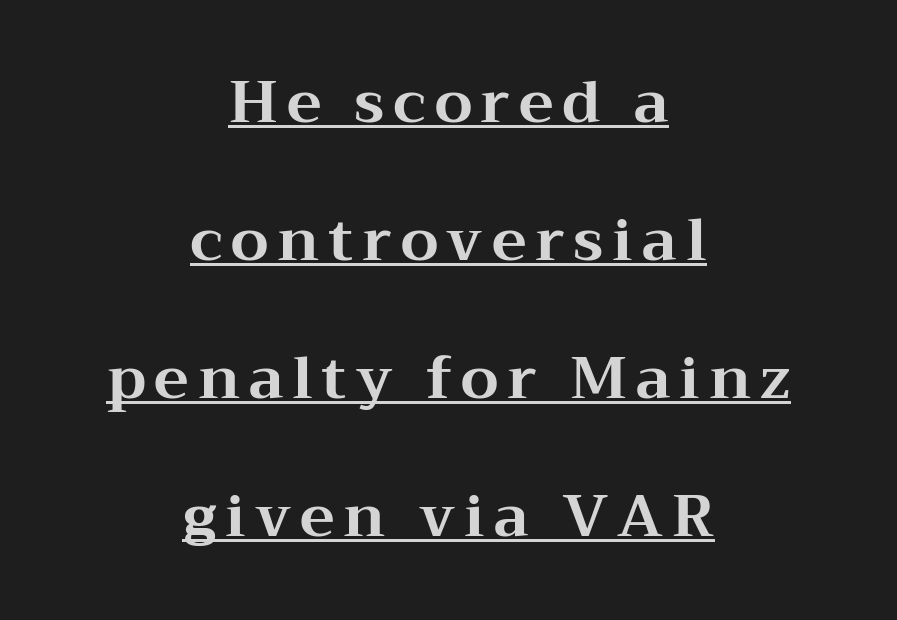
{"serif": "yes", "italic": "no", "bold": "yes", "weight": "bold", "width": "wide", "stroke_contrast": "medium", "x_height": "medium", "monospaced": "no", "underline": "yes", "align": "center", "line_spacing": "loose", "line_spacing_ratio": 2.34, "glyph_px": 59}
